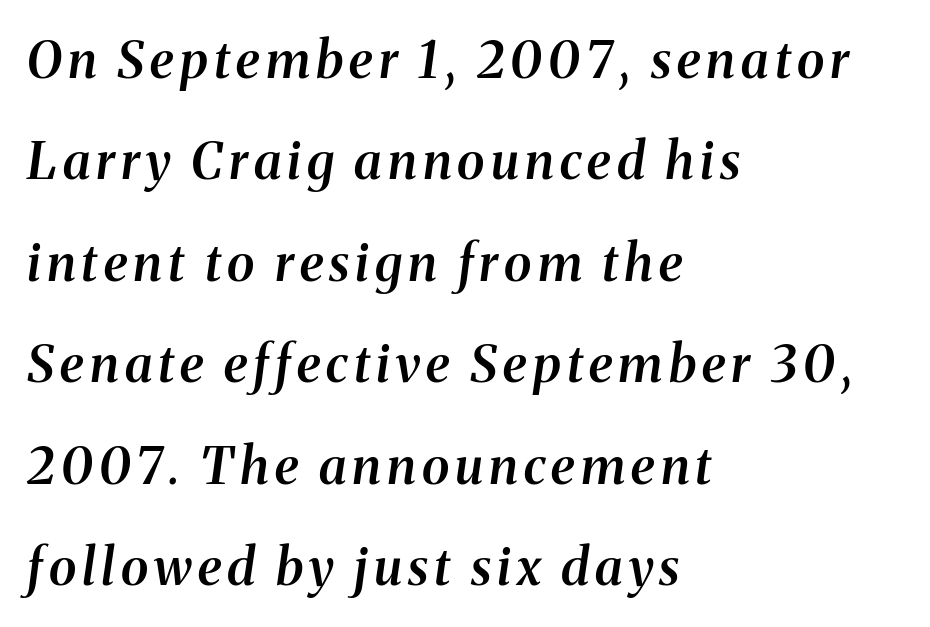
Q: Is the text bold? A: Semi-bold.
Q: Is the text italic (slanted)? A: Yes, it leans right by about 8 degrees.
Q: Is the typeface a serif or a sans-serif typeface? A: Serif.
Q: Is the text underlined? A: No.
Q: How is the paragraph aligned? A: Left-aligned.
Q: Is the spacing between lines tight, normal or loose? A: Loose.
Q: Width (condensed, normal, or wide)? A: Normal.
Q: Stroke contrast? A: Medium.
Q: x-height? A: Medium.
Q: Monospaced? A: No.
